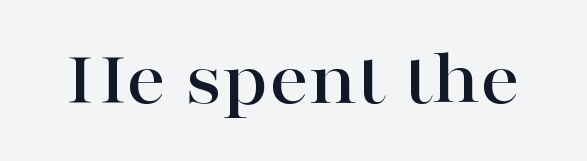
Q: Is the text italic (slanted)? A: No, it is upright.
Q: Is the typeface a serif or a sans-serif typeface? A: Serif.
Q: Is the text underlined? A: No.
Q: Is the spacing between letters normal or unusually wide? A: Normal.
Q: Width (condensed, normal, or wide)? A: Wide.
Q: Stroke contrast? A: High.
Q: x-height? A: Medium.
Q: Monospaced? A: No.
